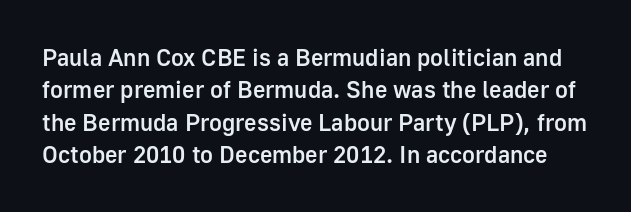
Q: Is the text bold? A: Semi-bold.
Q: Is the text italic (slanted)? A: No, it is upright.
Q: Is the text underlined? A: No.
Q: Is the spacing between letters normal or unusually wide? A: Normal.
Q: Is the spacing between lines tight, normal or loose? A: Normal.
